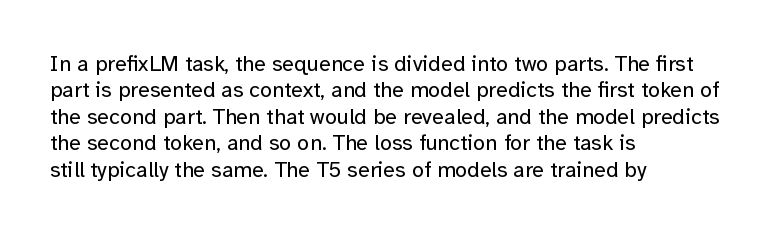
The image shows 22 px text type, upright; set left-aligned, line spacing 1.2x, normal letter spacing, not underlined.
